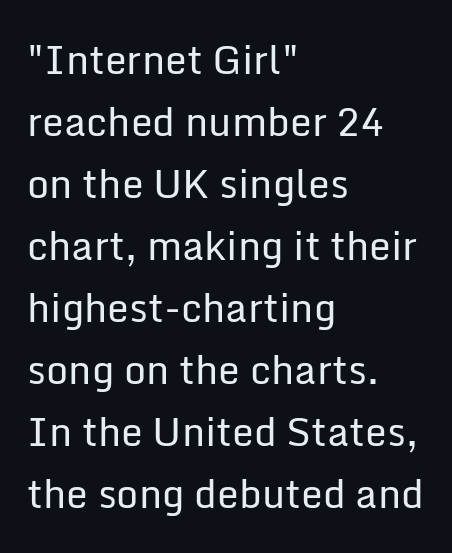
Q: Is the text bold? A: No.
Q: Is the text italic (slanted)? A: No, it is upright.
Q: Is the typeface a serif or a sans-serif typeface? A: Sans-serif.
Q: Is the text underlined? A: No.
Q: How is the paragraph aligned? A: Left-aligned.
Q: Is the spacing between letters normal or unusually wide? A: Normal.
Q: Is the spacing between lines tight, normal or loose? A: Normal.
Q: Width (condensed, normal, or wide)? A: Normal.
Q: Stroke contrast? A: Low.
Q: x-height? A: Medium.
Q: Monospaced? A: No.
